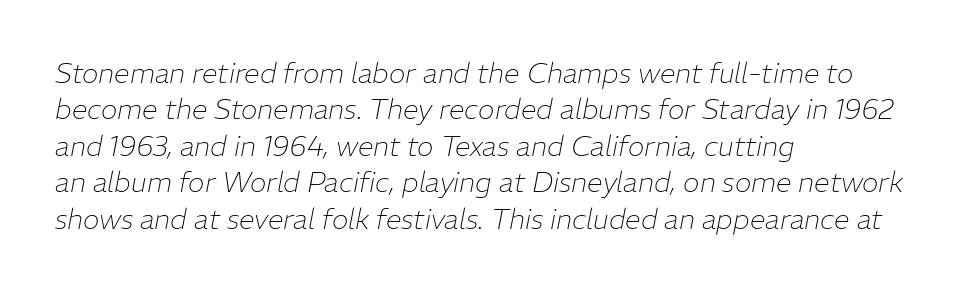
{"italic": "yes", "lean": "right", "slant_degrees": 11, "bold": "no", "weight": "thin", "width": "normal", "stroke_contrast": "low", "x_height": "medium", "monospaced": "no", "underline": "no", "align": "left", "line_spacing": "normal", "line_spacing_ratio": 1.3, "letter_spacing": "normal", "letter_spacing_em": 0.0, "glyph_px": 28}
